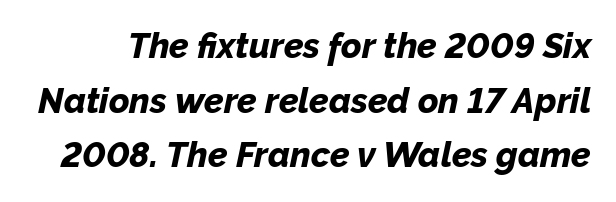
{"italic": "yes", "lean": "right", "slant_degrees": 12, "bold": "yes", "weight": "bold", "width": "normal", "stroke_contrast": "low", "x_height": "medium", "monospaced": "no", "underline": "no", "line_spacing": "normal", "line_spacing_ratio": 1.56, "letter_spacing": "normal", "letter_spacing_em": 0.0, "glyph_px": 35}
